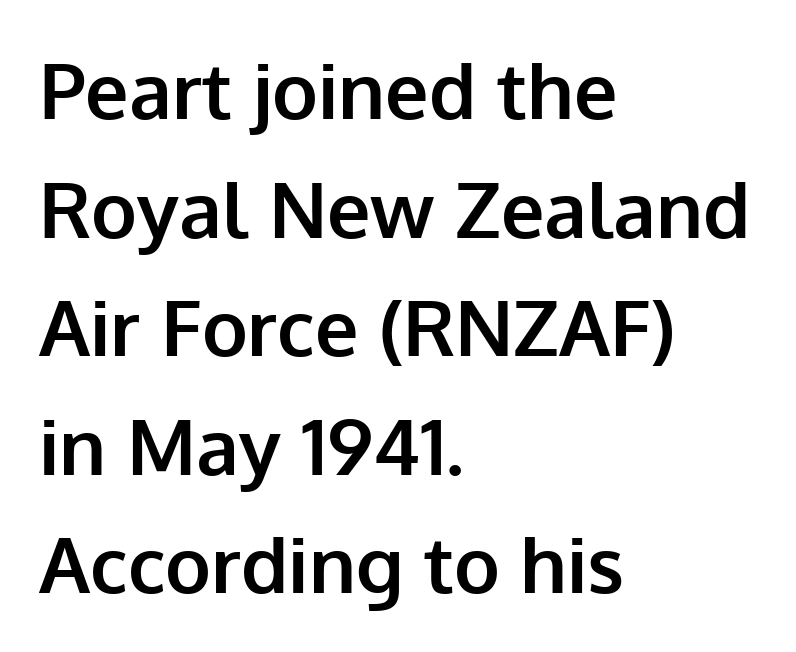
The face used here is proportionally spaced, like ordinary book or web type. The rag falls on the right side of this text block. Every stem runs plumb, perpendicular to the baseline. Beneath every word, the page is bare. Strokes here are thick enough to call this a true bold.
